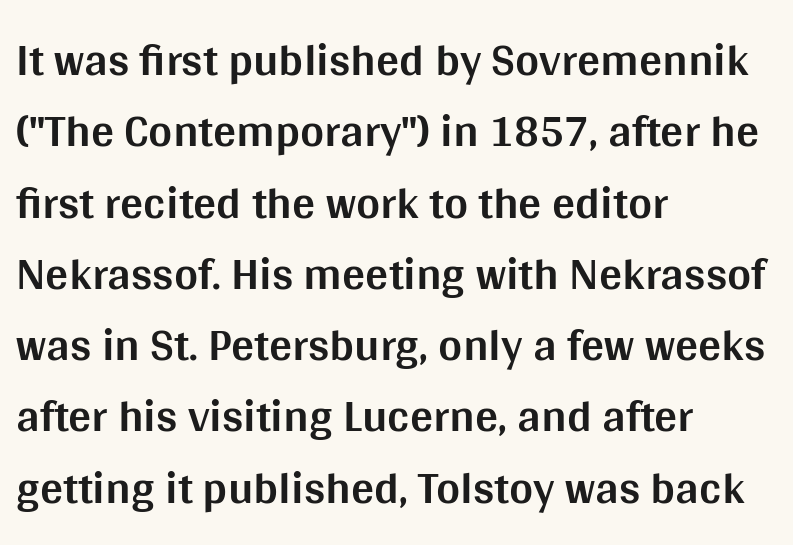
The letters sit at their default tracking, neither squeezed nor spread. The face used here is a sans, in the tradition of grotesques and geometrics. Bold? Absolutely — the strokes are thick and heavy. Every stem runs plumb, perpendicular to the baseline.
